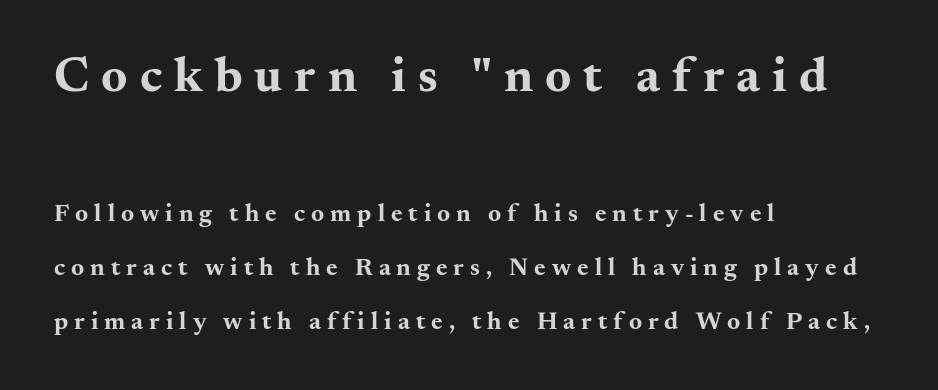
{"serif": "yes", "italic": "no", "bold": "yes", "weight": "bold", "width": "wide", "stroke_contrast": "medium", "x_height": "small", "monospaced": "no", "underline": "no", "align": "left", "line_spacing": "loose", "line_spacing_ratio": 2.16, "letter_spacing": "wide", "letter_spacing_em": 0.24, "larger_block": "first", "size_ratio": 2.0, "glyph_px": 50}
